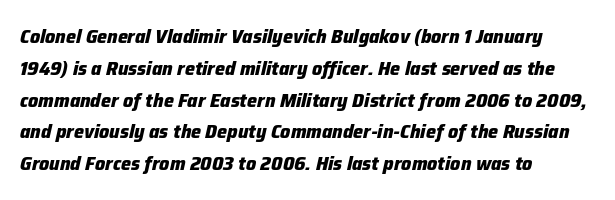
Q: Is the text bold? A: Yes.
Q: Is the text italic (slanted)? A: Yes, it leans right by about 12 degrees.
Q: Is the text underlined? A: No.
Q: How is the paragraph aligned? A: Left-aligned.
Q: Is the spacing between letters normal or unusually wide? A: Normal.
Q: Is the spacing between lines tight, normal or loose? A: Normal.
